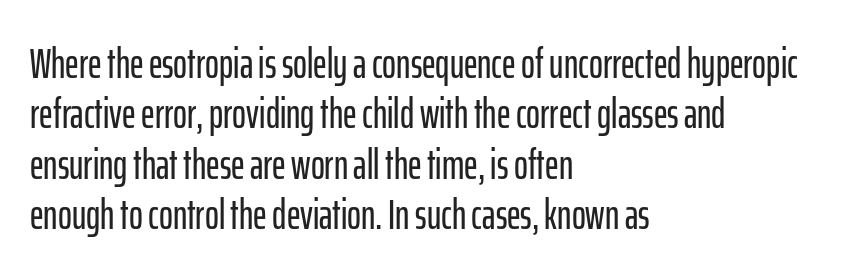
The image shows 42 px condensed sans-serif type, upright; set left-aligned, line spacing 1.2x, normal letter spacing, not underlined; low stroke contrast and a medium x-height.
